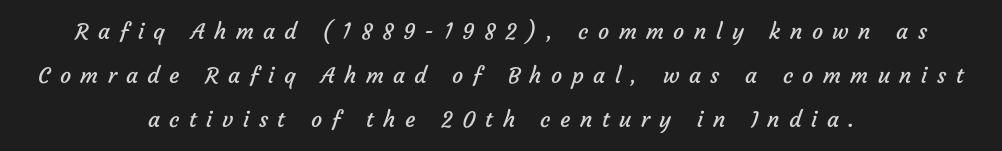
The font sits on the lighter half of the weight spectrum, regular included. The paragraph shown floats in the horizontal middle. The strip under each line holds only bare page. In terms of letterspacing, this is a distinctly airy, spread setting. This sample trades compactness for vertical openness between lines.
